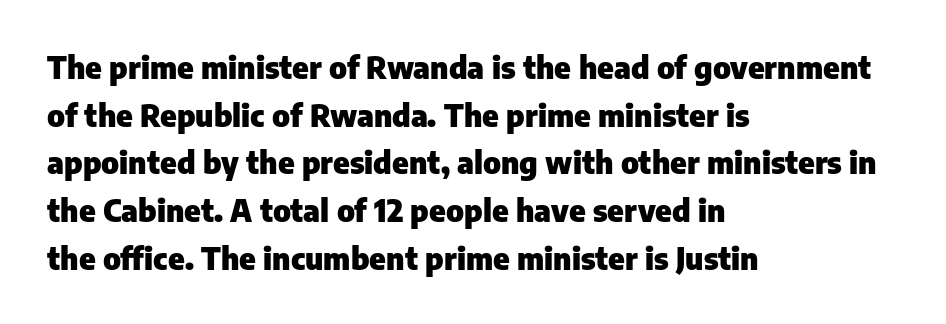
{"serif": "no", "italic": "no", "bold": "yes", "weight": "heavy", "width": "normal", "stroke_contrast": "low", "x_height": "medium", "monospaced": "no", "underline": "no", "align": "left", "line_spacing": "normal", "line_spacing_ratio": 1.54, "letter_spacing": "normal", "letter_spacing_em": 0.0, "glyph_px": 31}
